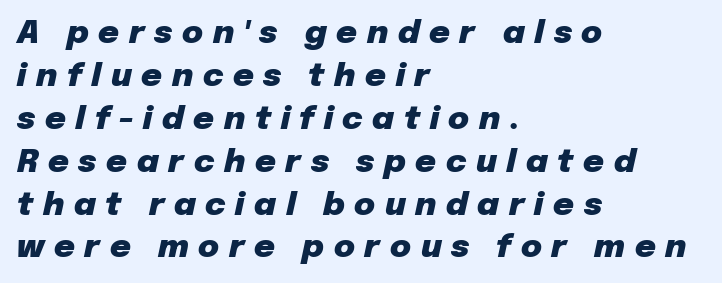
{"italic": "yes", "lean": "right", "slant_degrees": 12, "bold": "yes", "weight": "heavy", "width": "normal", "stroke_contrast": "low", "x_height": "medium", "monospaced": "no", "underline": "no", "align": "left", "line_spacing": "normal", "line_spacing_ratio": 1.34, "letter_spacing": "wide", "letter_spacing_em": 0.3, "glyph_px": 32}
